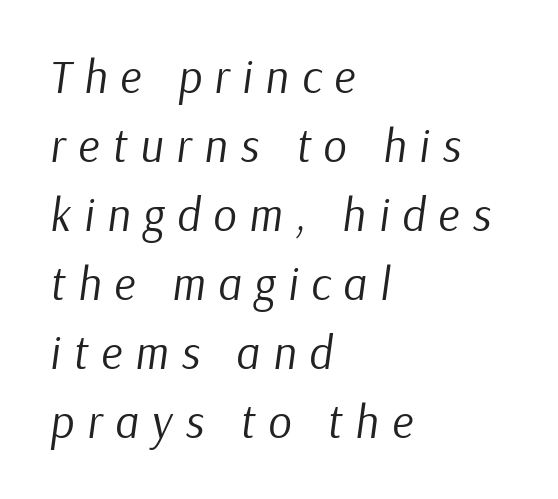
Q: Is the text bold? A: No.
Q: Is the text italic (slanted)? A: Yes, it leans right by about 9 degrees.
Q: Is the text underlined? A: No.
Q: How is the paragraph aligned? A: Left-aligned.
Q: Is the spacing between letters normal or unusually wide? A: Unusually wide.
Q: Is the spacing between lines tight, normal or loose? A: Normal.
Q: Width (condensed, normal, or wide)? A: Normal.
Q: Stroke contrast? A: Low.
Q: x-height? A: Medium.
Q: Monospaced? A: No.
